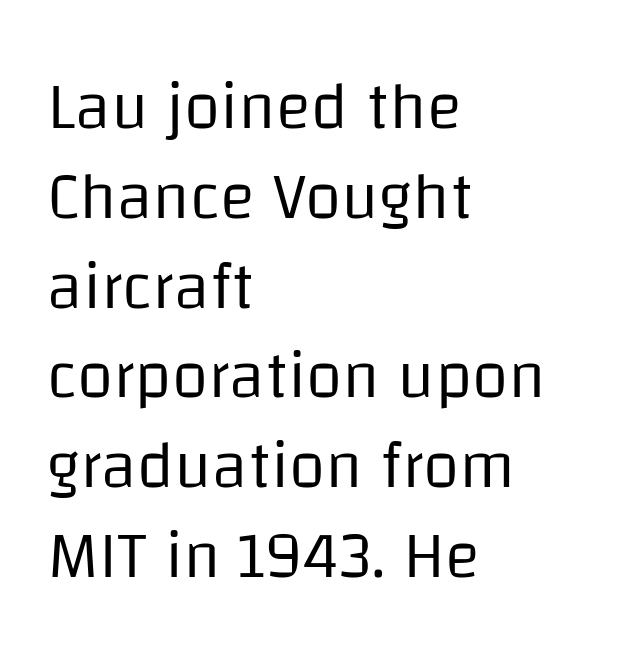
Stroke terminals: plain, sans-serif. Leftover space on each line is placed entirely after the last word. Interline gaps are of average width in this sample. Caption: face not bold, strokes unweighted. You could not count columns in this text — the font is proportionally spaced. Words float on clear page, feet unadorned.
